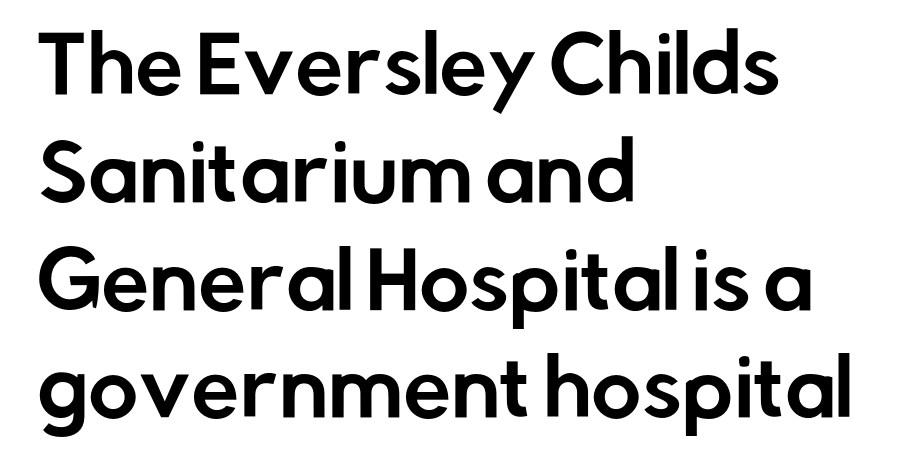
The space between consecutive lines is moderate. The passage shown is not underscored anywhere. The face used here is a sans, in the tradition of grotesques and geometrics. Observe the ordinary spacing: letters are neighbours, not strangers. The lettering stays uniformly vertical, giving the passage a roman look.
